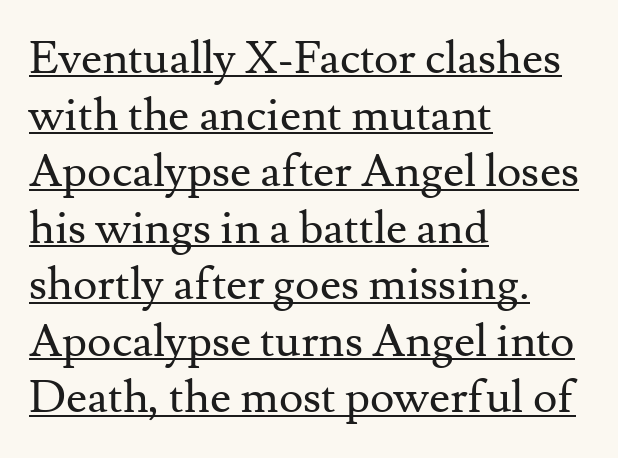
This rendering uses left alignment, leaving the right contour irregular. Here the designer chose a conventional face with non-uniform glyph widths. Small tapered or slab feet sit at the stroke ends, so this counts as serif. Observe the ordinary spacing: letters are neighbours, not strangers.
